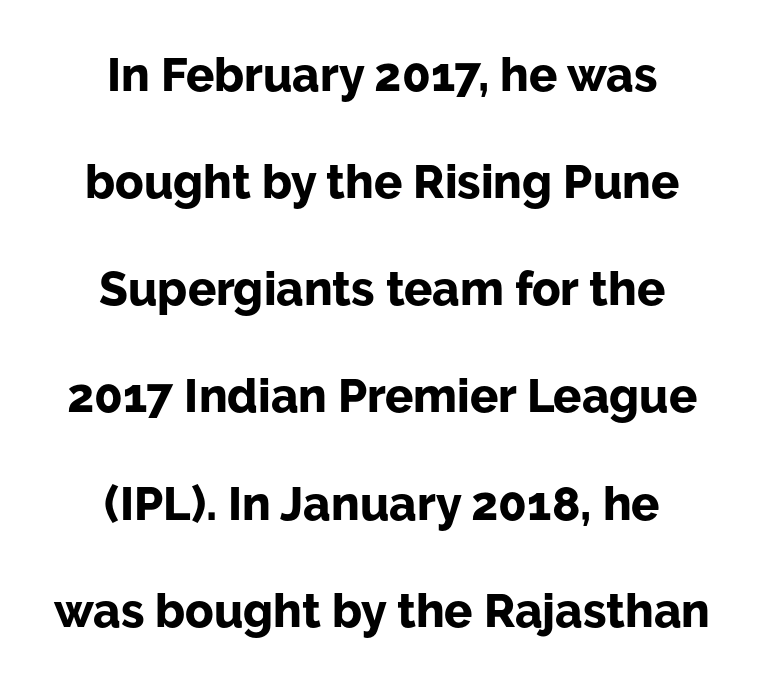
The passage shown is typed in a proportional face where columns would drift. You can tell from the bare stems that sans-serif type was used. These lines were composed using upright roman letters. The letters are bold, with thick, heavy strokes.
